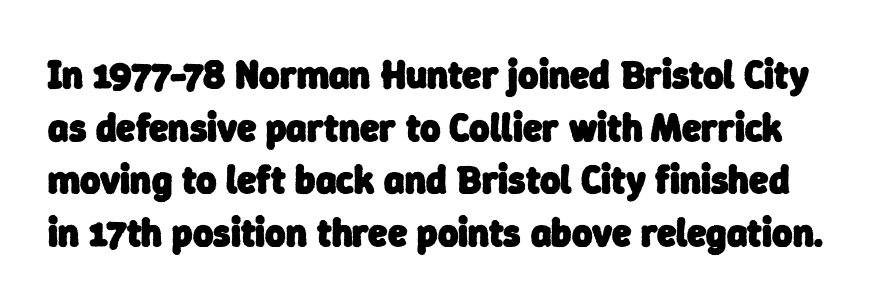
{"serif": "no", "bold": "yes", "weight": "heavy", "width": "normal", "stroke_contrast": "low", "x_height": "medium", "monospaced": "no", "underline": "no", "line_spacing": "normal", "line_spacing_ratio": 1.35, "letter_spacing": "normal", "letter_spacing_em": 0.0, "glyph_px": 39}
